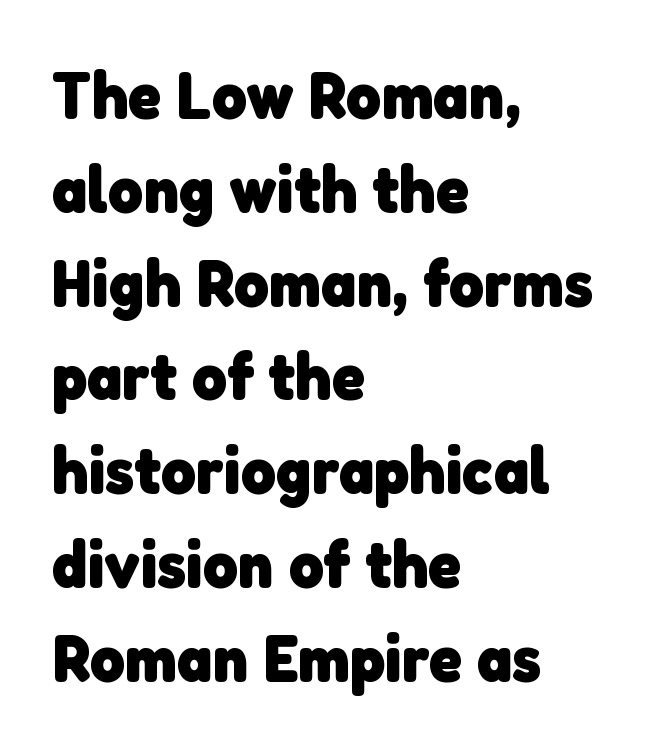
{"serif": "no", "bold": "yes", "weight": "heavy", "width": "normal", "stroke_contrast": "low", "x_height": "medium", "monospaced": "no", "underline": "no", "align": "left", "line_spacing": "normal", "line_spacing_ratio": 1.4, "letter_spacing": "normal", "letter_spacing_em": 0.0, "glyph_px": 67}
